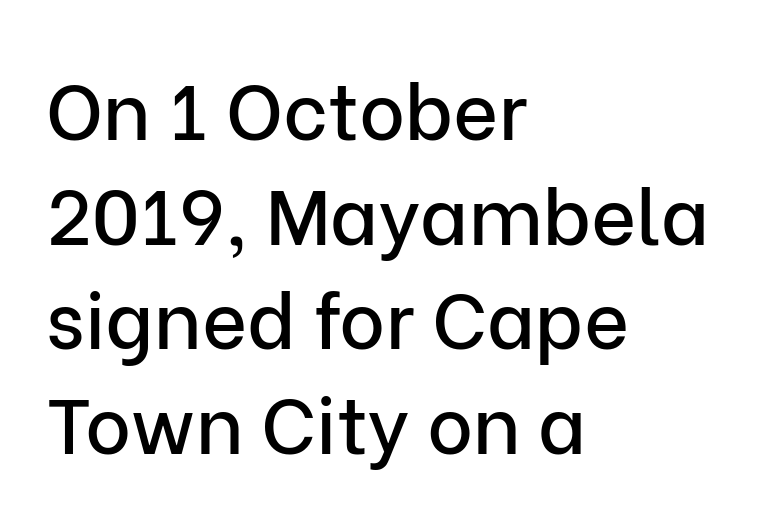
{"serif": "no", "italic": "no", "width": "normal", "stroke_contrast": "low", "x_height": "medium", "monospaced": "no", "underline": "no", "align": "left", "line_spacing": "normal", "line_spacing_ratio": 1.34, "letter_spacing": "normal", "letter_spacing_em": 0.0, "glyph_px": 78}
